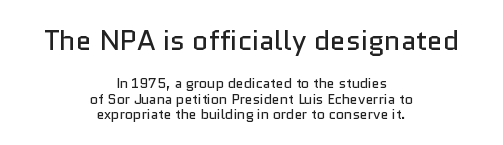
{"serif": "no", "italic": "no", "bold": "no", "weight": "regular", "width": "normal", "stroke_contrast": "low", "x_height": "medium", "monospaced": "no", "underline": "no", "align": "center", "line_spacing": "tight", "line_spacing_ratio": 1.1, "letter_spacing": "normal", "letter_spacing_em": 0.0, "larger_block": "first", "size_ratio": 2.0, "glyph_px": 28}
